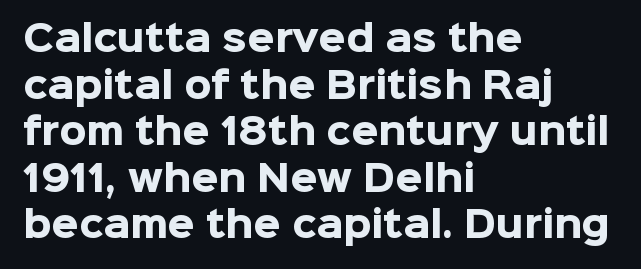
A sans-serif font was chosen for this passage. Thick stems and heavy bowls — unmistakably bold. Descenders hang freely into open space. These lines are rendered in a variable-pitch font. A roman cut, with each character standing at attention.
